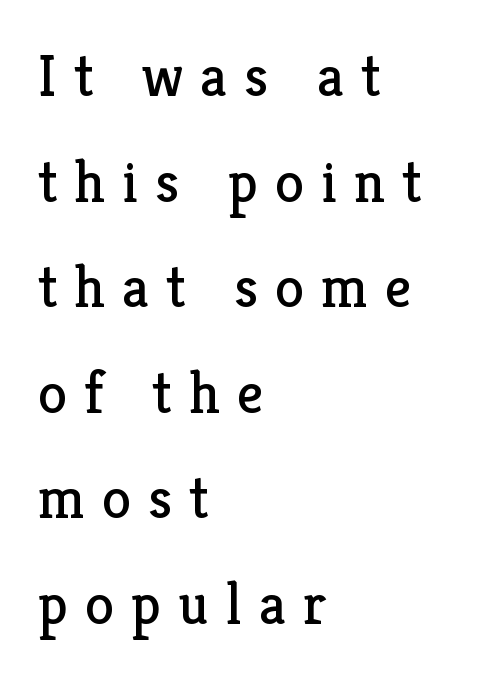
{"serif": "yes", "italic": "no", "bold": "no", "weight": "regular", "width": "normal", "stroke_contrast": "low", "x_height": "medium", "monospaced": "no", "underline": "no", "align": "left", "line_spacing_ratio": 1.79, "letter_spacing": "wide", "letter_spacing_em": 0.29, "glyph_px": 59}
